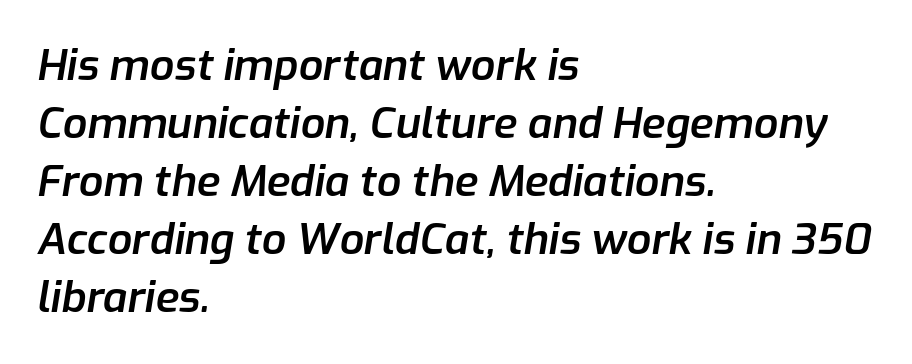
The image shows 43 px semibold type, italic (leaning right); set left-aligned, normal line spacing (1.35x), normal letter spacing, not underlined; low stroke contrast and a medium x-height.
